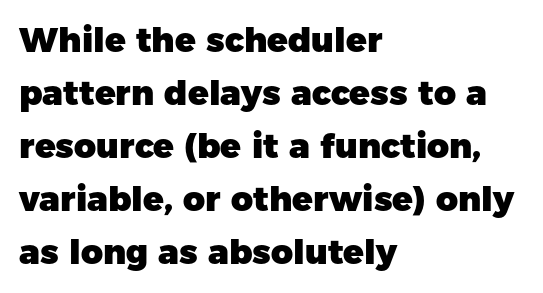
{"serif": "no", "italic": "no", "bold": "yes", "weight": "heavy", "width": "normal", "stroke_contrast": "low", "x_height": "medium", "monospaced": "no", "underline": "no", "align": "left", "line_spacing": "normal", "line_spacing_ratio": 1.56, "letter_spacing": "normal", "letter_spacing_em": 0.0, "glyph_px": 34}
